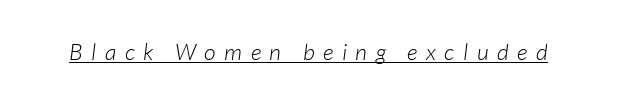
Q: Is the text bold? A: No.
Q: Is the text italic (slanted)? A: Yes, it leans right by about 7 degrees.
Q: Is the text underlined? A: Yes.
Q: Is the spacing between letters normal or unusually wide? A: Unusually wide.
